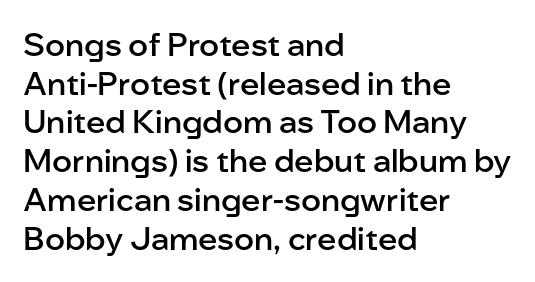
The image shows 32 px semibold sans-serif type, upright; set left-aligned, line spacing 1.21x, normal letter spacing, not underlined; low stroke contrast and a medium x-height.
